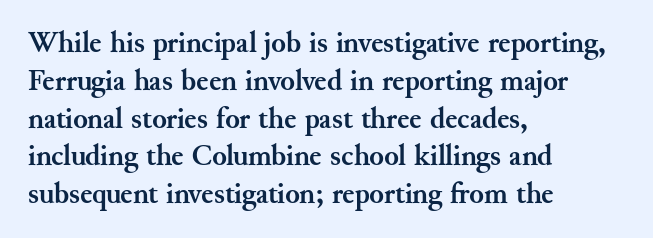
The image shows 30 px semibold serif type, upright; set left-aligned, normal line spacing (1.26x), normal letter spacing, not underlined; medium stroke contrast and a small x-height.
